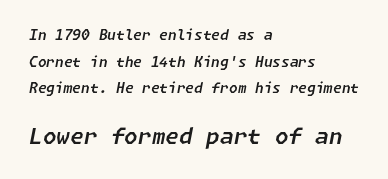
{"italic": "yes", "lean": "right", "slant_degrees": 11, "underline": "no", "align": "left", "line_spacing": "loose", "line_spacing_ratio": 1.9, "letter_spacing": "normal", "letter_spacing_em": 0.0, "larger_block": "second", "size_ratio": 1.57, "glyph_px": 22}
